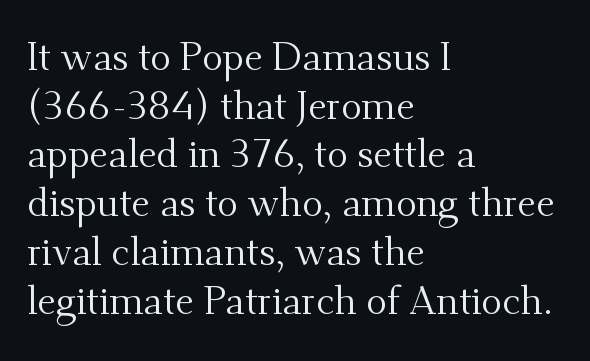
Q: Is the text bold? A: No.
Q: Is the text italic (slanted)? A: No, it is upright.
Q: Is the typeface a serif or a sans-serif typeface? A: Serif.
Q: Is the text underlined? A: No.
Q: How is the paragraph aligned? A: Left-aligned.
Q: Is the spacing between letters normal or unusually wide? A: Normal.
Q: Is the spacing between lines tight, normal or loose? A: Normal.
Q: Width (condensed, normal, or wide)? A: Normal.
Q: Stroke contrast? A: Medium.
Q: x-height? A: Small.
Q: Monospaced? A: No.
